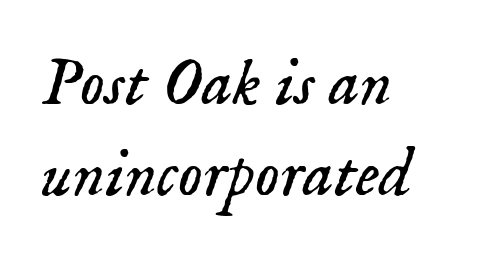
{"serif": "yes", "italic": "yes", "lean": "right", "slant_degrees": 18, "bold": "no", "weight": "light", "width": "normal", "stroke_contrast": "low", "x_height": "small", "monospaced": "no", "underline": "no", "align": "left", "line_spacing": "normal", "line_spacing_ratio": 1.32, "letter_spacing": "normal", "letter_spacing_em": 0.0, "glyph_px": 69}
